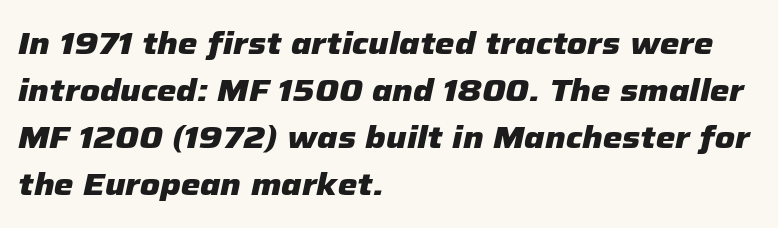
Q: Is the text bold? A: Yes.
Q: Is the text italic (slanted)? A: Yes, it leans right by about 12 degrees.
Q: Is the text underlined? A: No.
Q: How is the paragraph aligned? A: Left-aligned.
Q: Is the spacing between letters normal or unusually wide? A: Normal.
Q: Is the spacing between lines tight, normal or loose? A: Normal.
Q: Width (condensed, normal, or wide)? A: Normal.
Q: Stroke contrast? A: Low.
Q: x-height? A: Medium.
Q: Monospaced? A: No.
